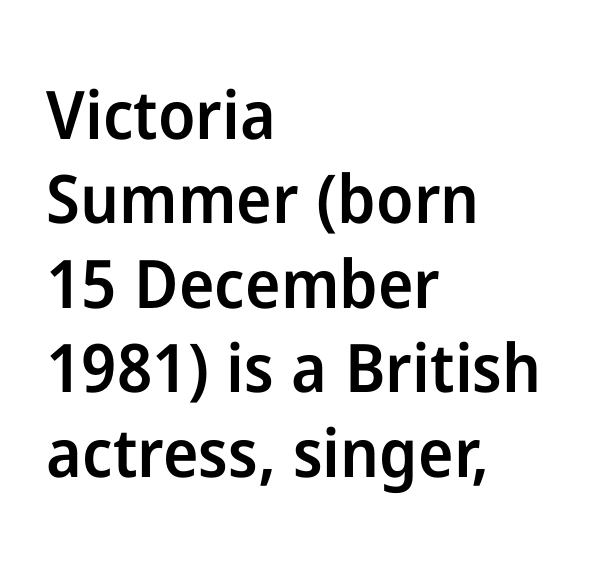
The image shows 67 px semibold sans-serif type, upright; set left-aligned, normal line spacing (1.26x), normal letter spacing, not underlined; low stroke contrast and a medium x-height.
